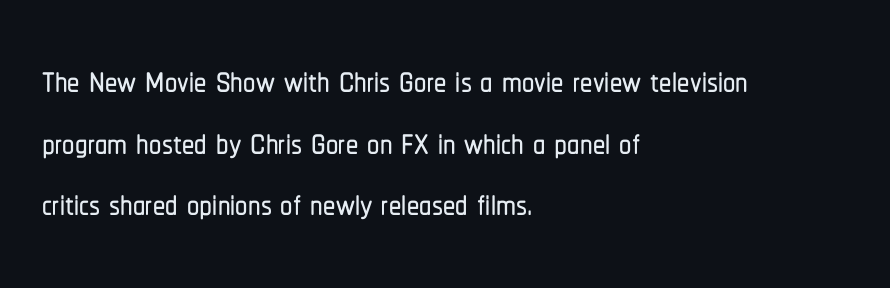
The image shows 49 px condensed sans-serif type, upright; set left-aligned, normal line spacing (1.26x), normal letter spacing, not underlined; low stroke contrast and a medium x-height.
